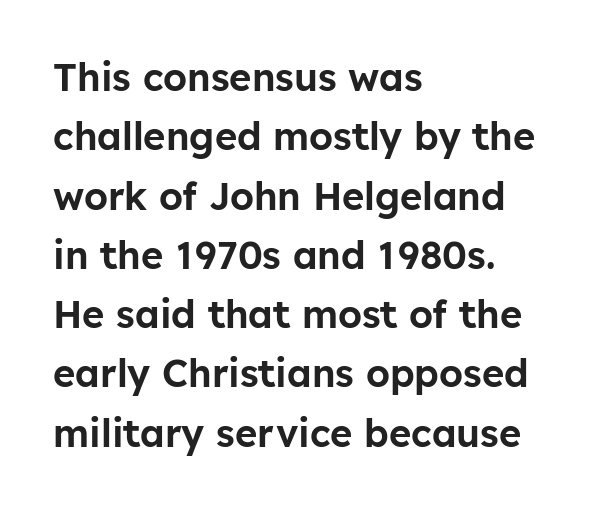
{"serif": "no", "italic": "no", "width": "normal", "stroke_contrast": "low", "x_height": "medium", "monospaced": "no", "underline": "no", "align": "left", "line_spacing": "normal", "line_spacing_ratio": 1.56, "letter_spacing": "normal", "letter_spacing_em": 0.0, "glyph_px": 38}
